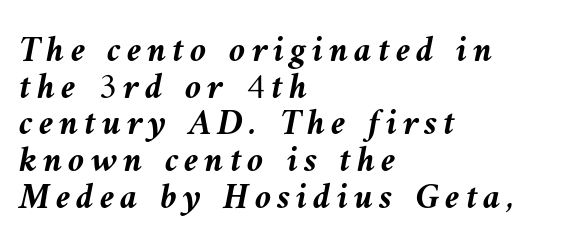
Compared with a centered layout, this one pins lines to the left instead. A bare baseline throughout the passage. Character widths vary here, with narrow letters taking less room than wide ones. These lines carry a lot of weight — the face is fully bold. One glance says dense: line gaps are narrower than usual.
